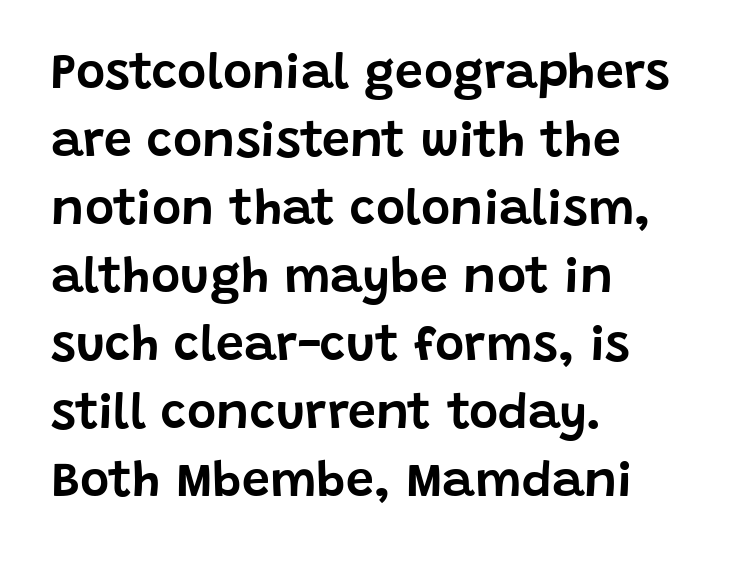
{"serif": "no", "italic": "no", "width": "normal", "stroke_contrast": "low", "x_height": "large", "monospaced": "no", "underline": "no", "align": "left", "line_spacing": "normal", "line_spacing_ratio": 1.36, "letter_spacing": "normal", "letter_spacing_em": 0.0, "glyph_px": 50}
